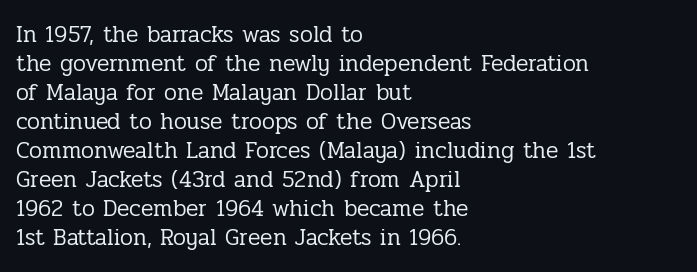
A typesetter would call this zero additional tracking. If you drew a line through each stem, it would be perfectly vertical. This block has exactly the height ordinary leading produces. Teacher's note: observe the even left margin — that is flush-left alignment. The area under the type is left untouched. This is not heavy type; no bold has been used.
